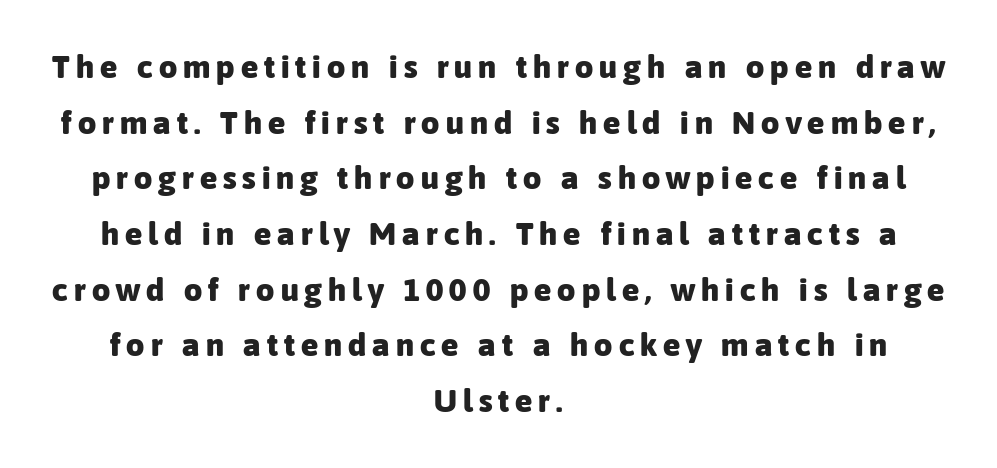
The image shows 32 px heavy sans-serif type, upright; set centered, line spacing 1.74x, not underlined; low stroke contrast and a medium x-height.
